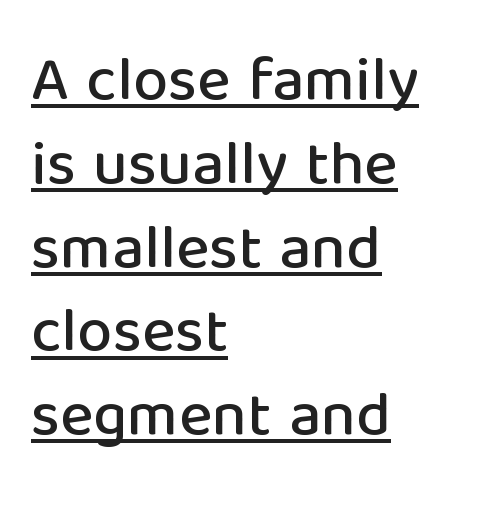
Q: Is the text italic (slanted)? A: No, it is upright.
Q: Is the typeface a serif or a sans-serif typeface? A: Sans-serif.
Q: Is the text underlined? A: Yes.
Q: How is the paragraph aligned? A: Left-aligned.
Q: Is the spacing between letters normal or unusually wide? A: Normal.
Q: Is the spacing between lines tight, normal or loose? A: Normal.
Q: Width (condensed, normal, or wide)? A: Normal.
Q: Stroke contrast? A: Low.
Q: x-height? A: Medium.
Q: Monospaced? A: No.
